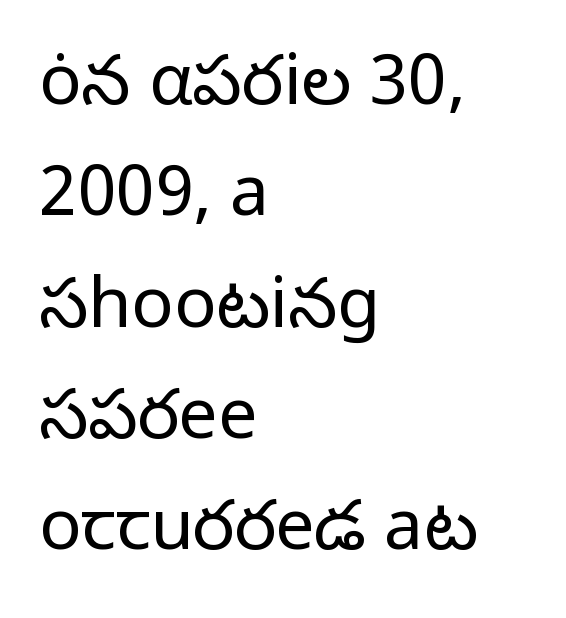
Q: Is the text bold? A: No.
Q: Is the text italic (slanted)? A: No, it is upright.
Q: Is the typeface a serif or a sans-serif typeface? A: Sans-serif.
Q: Is the text underlined? A: No.
Q: How is the paragraph aligned? A: Left-aligned.
Q: Is the spacing between letters normal or unusually wide? A: Normal.
Q: Is the spacing between lines tight, normal or loose? A: Normal.
Q: Width (condensed, normal, or wide)? A: Normal.
Q: Stroke contrast? A: Low.
Q: x-height? A: Medium.
Q: Monospaced? A: No.
